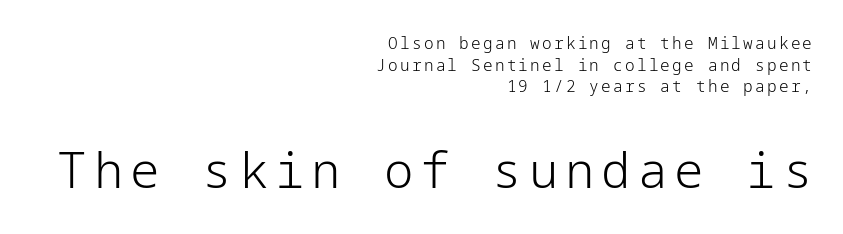
{"serif": "no", "italic": "no", "bold": "no", "weight": "light", "width": "normal", "stroke_contrast": "low", "x_height": "medium", "underline": "no", "align": "right", "line_spacing": "normal", "line_spacing_ratio": 1.35, "larger_block": "second", "size_ratio": 3.06, "glyph_px": 49}
